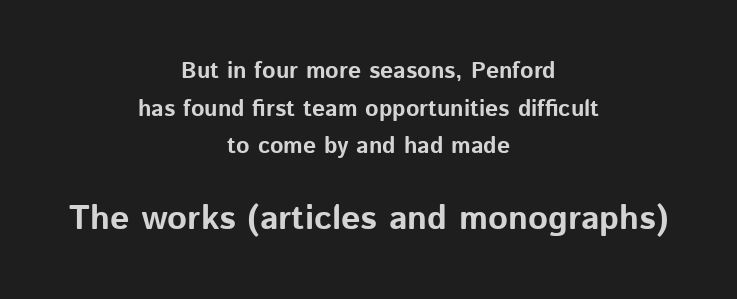
Is this a fixed-width face? No — the glyphs have proportional, varying widths. Neither beginnings nor endings align; midpoints do. Check the space under the baseline: it is left empty. If you measured baseline to baseline, you'd find a middling distance.
